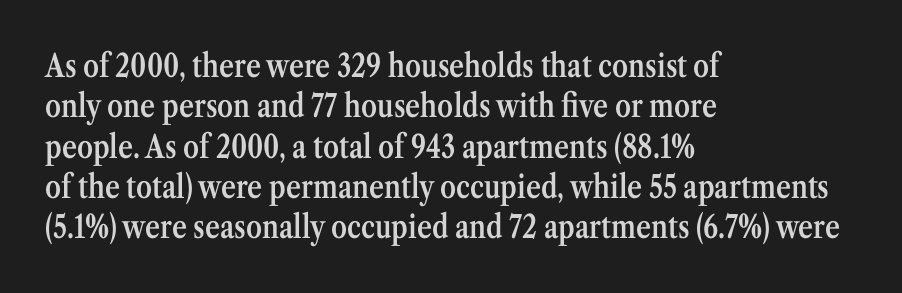
{"serif": "yes", "italic": "no", "bold": "semi", "weight": "semibold", "width": "condensed", "stroke_contrast": "medium", "x_height": "medium", "monospaced": "no", "underline": "no", "align": "left", "line_spacing": "normal", "line_spacing_ratio": 1.26, "letter_spacing": "normal", "letter_spacing_em": 0.0, "glyph_px": 32}
